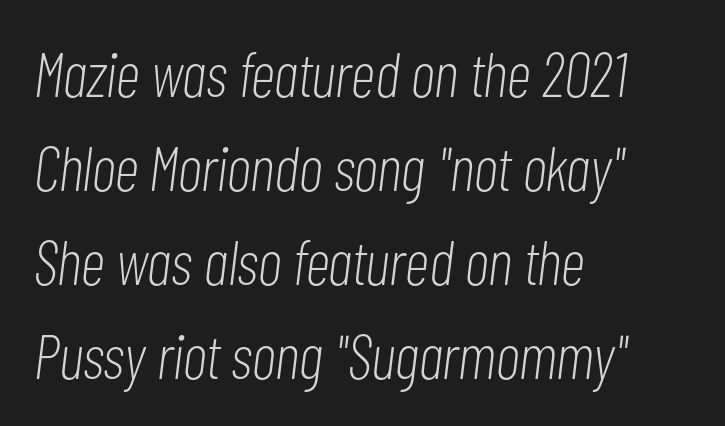
Glyph-to-glyph distance matches everyday printed text. Quick note: italic. Spacing verdict: proportional, widths tailored to each character. Weight: regular or lighter. The space between consecutive lines is moderate.
